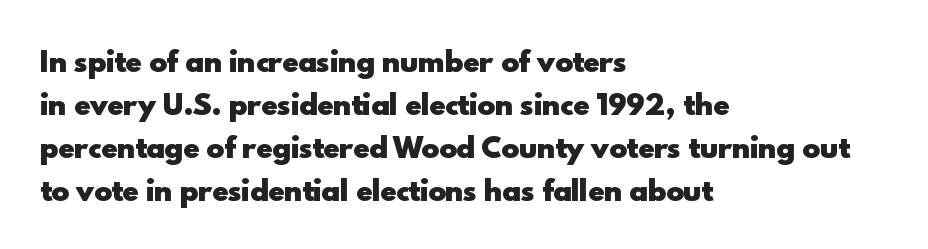
{"italic": "no", "bold": "yes", "underline": "no", "align": "left", "line_spacing": "normal", "line_spacing_ratio": 1.59, "letter_spacing": "normal", "letter_spacing_em": 0.0, "glyph_px": 27}
